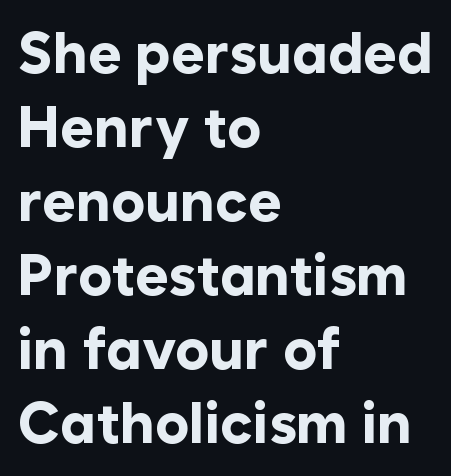
Q: Is the text bold? A: Yes.
Q: Is the text italic (slanted)? A: No, it is upright.
Q: Is the typeface a serif or a sans-serif typeface? A: Sans-serif.
Q: Is the text underlined? A: No.
Q: How is the paragraph aligned? A: Left-aligned.
Q: Is the spacing between letters normal or unusually wide? A: Normal.
Q: Is the spacing between lines tight, normal or loose? A: Normal.
Q: Width (condensed, normal, or wide)? A: Normal.
Q: Stroke contrast? A: Low.
Q: x-height? A: Medium.
Q: Monospaced? A: No.
